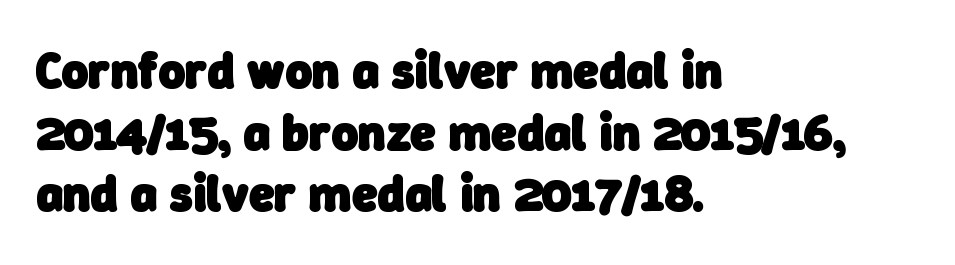
{"serif": "no", "bold": "yes", "weight": "heavy", "width": "normal", "stroke_contrast": "low", "x_height": "medium", "monospaced": "no", "underline": "no", "align": "left", "line_spacing_ratio": 1.21, "letter_spacing": "normal", "letter_spacing_em": 0.0, "glyph_px": 51}
